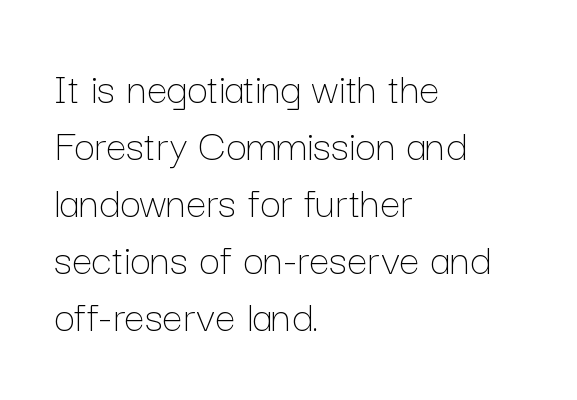
A typesetter would call this proportional, since set widths differ per character. Which margin do the lines hug? The left one — the right edge is uneven. Compared with typical body copy, the letter spacing here is the same. The specimen reads as upright at a glance. Is this a heavy cut? Hardly; it is regular or lighter.
